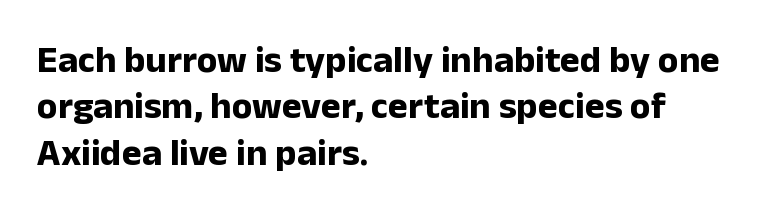
Q: Is the text bold? A: Yes.
Q: Is the text italic (slanted)? A: No, it is upright.
Q: Is the typeface a serif or a sans-serif typeface? A: Sans-serif.
Q: Is the text underlined? A: No.
Q: How is the paragraph aligned? A: Left-aligned.
Q: Is the spacing between letters normal or unusually wide? A: Normal.
Q: Width (condensed, normal, or wide)? A: Normal.
Q: Stroke contrast? A: Low.
Q: x-height? A: Medium.
Q: Monospaced? A: No.
